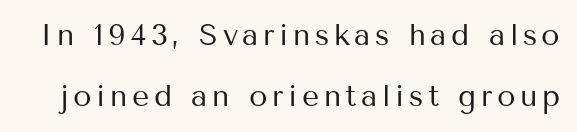
{"serif": "no", "italic": "no", "bold": "no", "weight": "regular", "width": "normal", "stroke_contrast": "medium", "x_height": "medium", "monospaced": "no", "underline": "no", "line_spacing": "loose", "line_spacing_ratio": 2.05, "glyph_px": 30}
